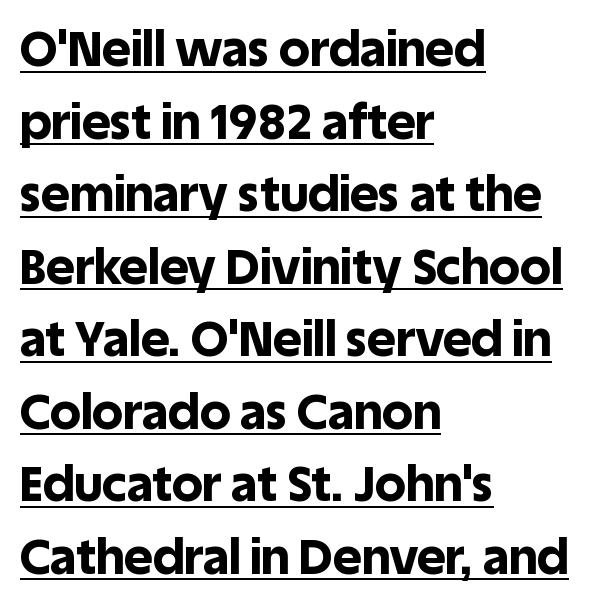
{"serif": "no", "italic": "no", "bold": "yes", "weight": "bold", "width": "normal", "x_height": "large", "monospaced": "no", "underline": "yes", "align": "left", "line_spacing": "normal", "line_spacing_ratio": 1.48, "letter_spacing": "normal", "letter_spacing_em": 0.0, "glyph_px": 49}
